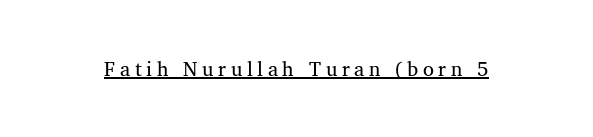
The image shows 20 px text type; set unusually wide letter spacing (+0.23 em), underlined.
